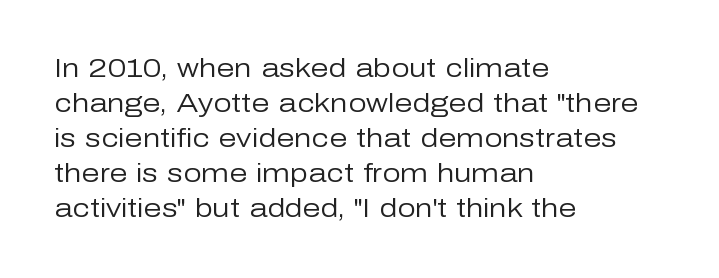
Q: Is the text bold? A: No.
Q: Is the text italic (slanted)? A: No, it is upright.
Q: Is the text underlined? A: No.
Q: How is the paragraph aligned? A: Left-aligned.
Q: Is the spacing between letters normal or unusually wide? A: Normal.
Q: Is the spacing between lines tight, normal or loose? A: Normal.
